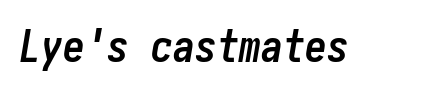
Between one letter and the next there's only the usual sliver of space. This is heavy type, rendered in bold. The strip under each line holds only bare page. A typesetter would mark this as italic.
